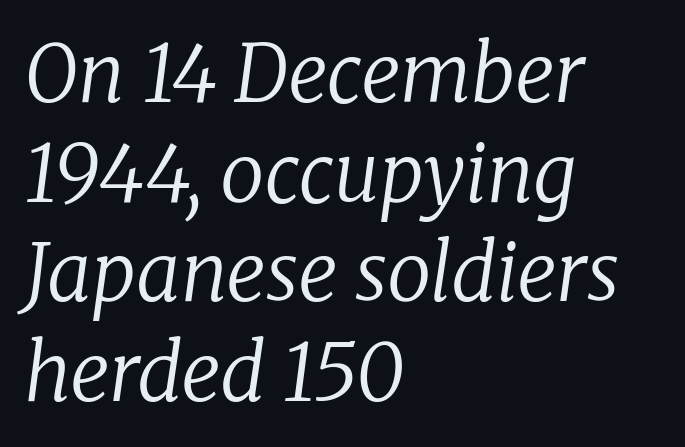
In terms of letterspacing, this is plain default setting. This rendering employs a face with finishing strokes, i.e., a serif. The face looks like a standard text weight, possibly lighter. Rows of type keep a routine distance in the vertical direction. Slanted lettering throughout. Typeset ragged right — the left edge is the straight one.
